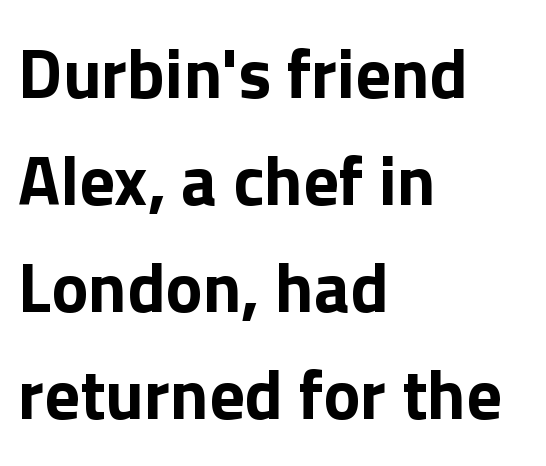
Q: Is the text bold? A: Yes.
Q: Is the text italic (slanted)? A: No, it is upright.
Q: Is the typeface a serif or a sans-serif typeface? A: Sans-serif.
Q: Is the text underlined? A: No.
Q: How is the paragraph aligned? A: Left-aligned.
Q: Is the spacing between letters normal or unusually wide? A: Normal.
Q: Is the spacing between lines tight, normal or loose? A: Normal.
Q: Width (condensed, normal, or wide)? A: Normal.
Q: Stroke contrast? A: Low.
Q: x-height? A: Medium.
Q: Monospaced? A: No.
